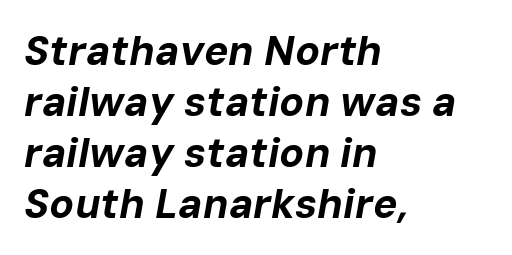
{"italic": "yes", "lean": "right", "slant_degrees": 10, "bold": "yes", "weight": "bold", "width": "normal", "stroke_contrast": "low", "x_height": "medium", "monospaced": "no", "underline": "no", "align": "left", "line_spacing_ratio": 1.24, "letter_spacing": "normal", "letter_spacing_em": 0.0, "glyph_px": 41}
